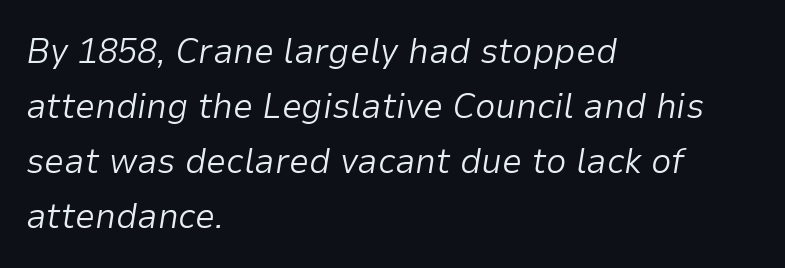
Students, observe: this is what conventionally led text looks like. A typesetter would call this zero additional tracking. The setting favours the left margin, as ordinary paragraphs usually do. Italic: yes, the glyphs are oblique. This rendering features lettering with no underline. Spacing verdict: proportional, widths tailored to each character.
